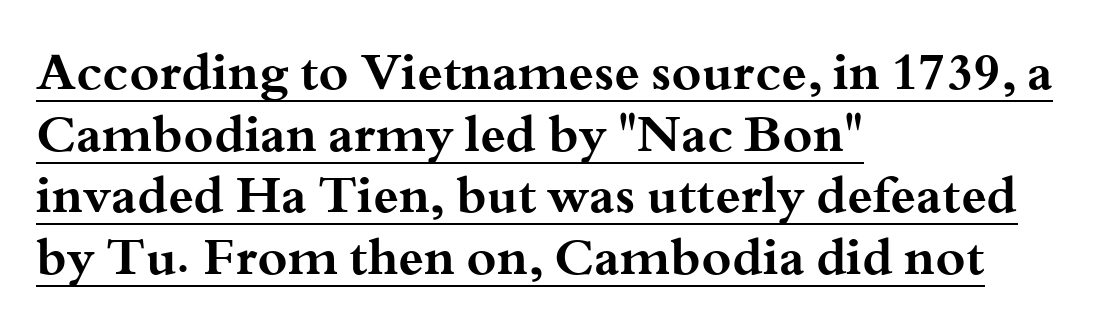
Varying glyph widths throughout — classic text-font behaviour. The rendering uses the underline text-decoration. Yep, those are serifs on the letters. The axis of the letterforms is exactly vertical. Is the letter spacing exaggerated? No — it looks like the ordinary default. If you drew a ruler down the left edge, every line would touch it.
